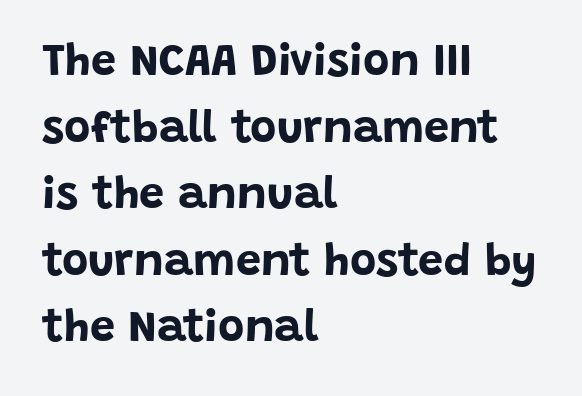
Unlike italic type, these characters show no tilt at all. The ragged edge is on the right, which tells us the setting is flush left. These lines are rendered in a variable-pitch font. Beneath every word, the page is bare.
